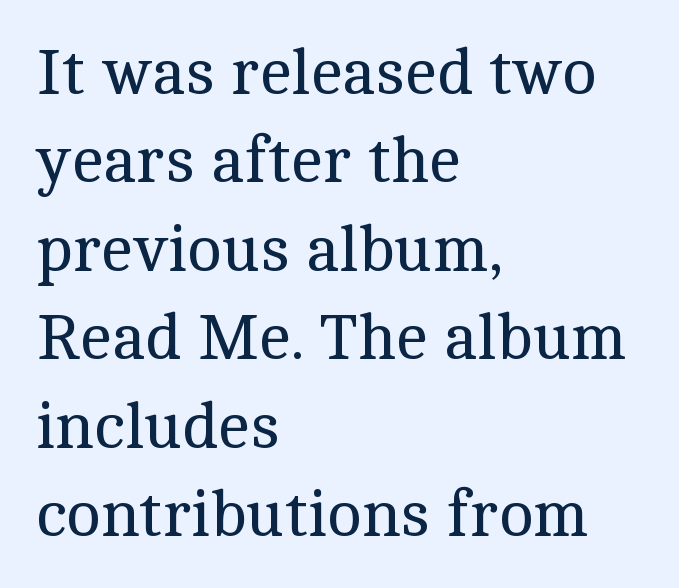
Q: Is the text bold? A: No.
Q: Is the text italic (slanted)? A: No, it is upright.
Q: Is the typeface a serif or a sans-serif typeface? A: Serif.
Q: Is the text underlined? A: No.
Q: How is the paragraph aligned? A: Left-aligned.
Q: Is the spacing between letters normal or unusually wide? A: Normal.
Q: Is the spacing between lines tight, normal or loose? A: Normal.
Q: Width (condensed, normal, or wide)? A: Normal.
Q: x-height? A: Medium.
Q: Monospaced? A: No.
